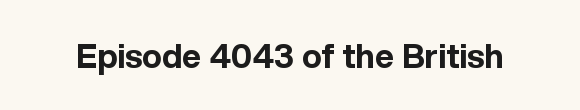
Q: Is the text bold? A: Yes.
Q: Is the text italic (slanted)? A: No, it is upright.
Q: Is the typeface a serif or a sans-serif typeface? A: Sans-serif.
Q: Is the text underlined? A: No.
Q: Is the spacing between letters normal or unusually wide? A: Normal.
Q: Width (condensed, normal, or wide)? A: Normal.
Q: x-height? A: Medium.
Q: Monospaced? A: No.
